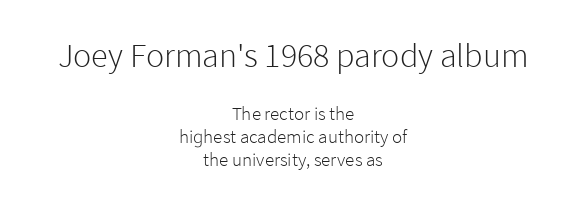
Q: Is the text bold? A: No.
Q: Is the text italic (slanted)? A: No, it is upright.
Q: Is the typeface a serif or a sans-serif typeface? A: Sans-serif.
Q: Is the text underlined? A: No.
Q: How is the paragraph aligned? A: Centered.
Q: Is the spacing between letters normal or unusually wide? A: Normal.
Q: Which block of text is set in a larger size, the first (top) or the second (bottom)? A: The first (top) one.
Q: Width (condensed, normal, or wide)? A: Normal.
Q: Stroke contrast? A: Low.
Q: x-height? A: Medium.
Q: Monospaced? A: No.
